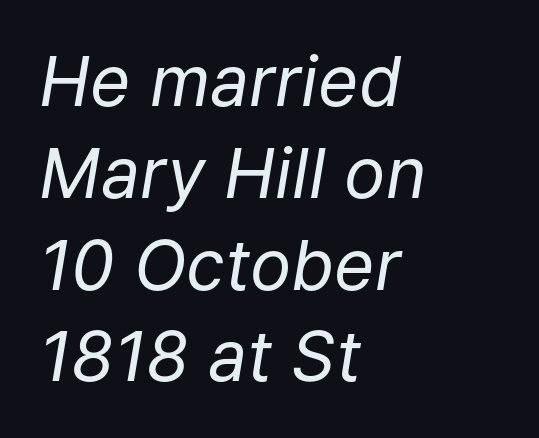
{"italic": "yes", "lean": "right", "slant_degrees": 9, "bold": "no", "weight": "regular", "width": "normal", "stroke_contrast": "low", "x_height": "medium", "monospaced": "no", "underline": "no", "align": "left", "line_spacing": "normal", "line_spacing_ratio": 1.33, "letter_spacing": "normal", "letter_spacing_em": 0.0, "glyph_px": 69}
